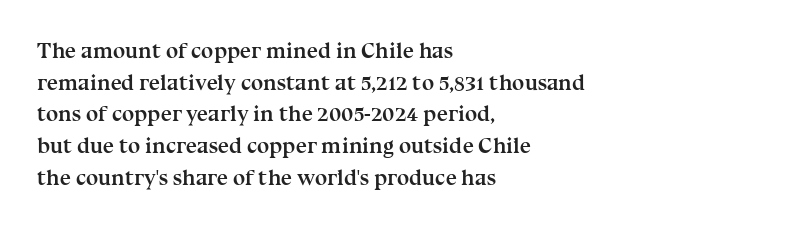
The image shows 22 px bold type, upright; set left-aligned, normal line spacing (1.44x), normal letter spacing, not underlined.
